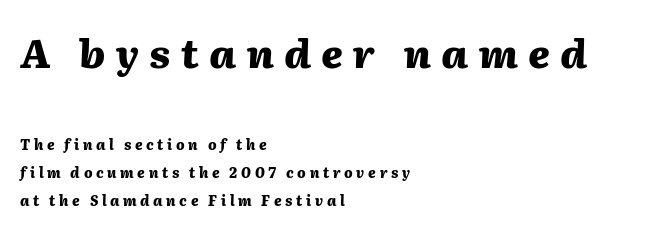
The image shows 40 px heavy type, italic (leaning right); set left-aligned, loose line spacing (2.02x), unusually wide letter spacing (+0.26 em), not underlined; the first (top) block is 2.86x larger; medium stroke contrast and a medium x-height.
